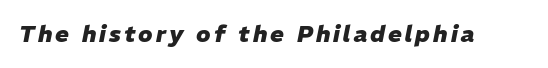
Q: Is the text bold? A: Yes.
Q: Is the text italic (slanted)? A: Yes, it leans right by about 11 degrees.
Q: Is the text underlined? A: No.
